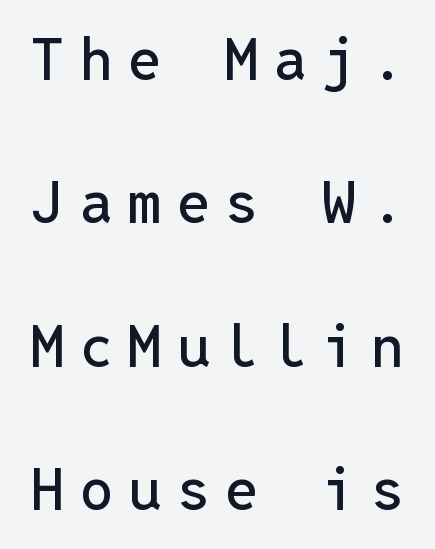
The image shows 59 px sans-serif type, upright, monospaced; set loose line spacing (2.43x), unusually wide letter spacing (+0.26 em), not underlined; low stroke contrast and a medium x-height.
